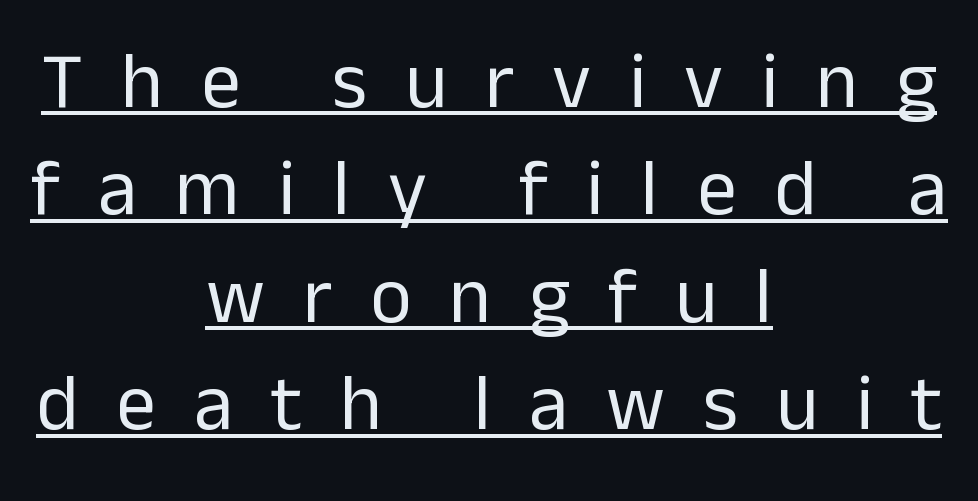
The image shows 79 px regular-weight sans-serif type, upright; set centered, normal line spacing (1.36x), unusually wide letter spacing (+0.48 em), underlined; low stroke contrast and a medium x-height.
